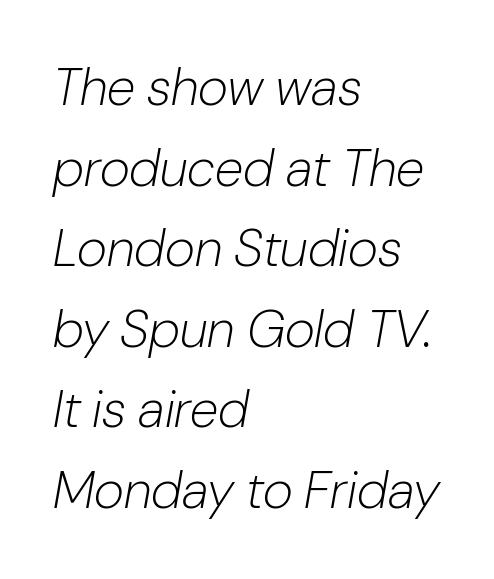
Looking at the ascenders, they clearly lean. Glyph-to-glyph distance matches everyday printed text. The typesetter chose a ragged-right arrangement here. These lines are rendered in a variable-pitch font. Notice how descenders clear the ascenders below comfortably — that's standard leading.
